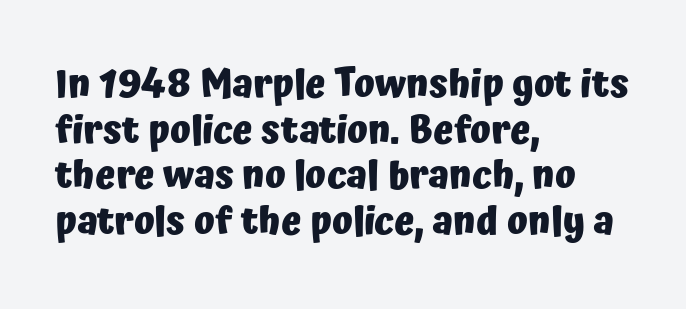
Underlining? Definitely not there. The face used here is rendered with its standard letterfit. You'd pick this weight for a headline — it's a proper bold. Ascenders rise straight up at ninety degrees. The setting favours the left margin, as ordinary paragraphs usually do. Type style note: lacks serifs.
